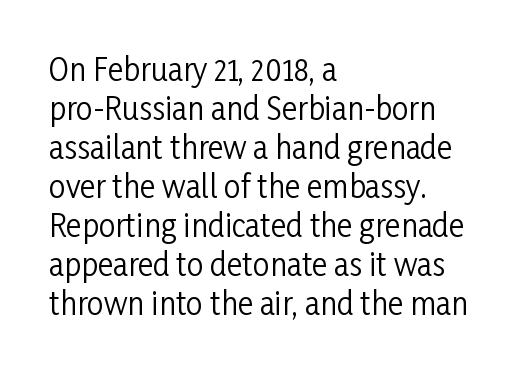
Q: Is the text bold? A: No.
Q: Is the text italic (slanted)? A: No, it is upright.
Q: Is the typeface a serif or a sans-serif typeface? A: Sans-serif.
Q: Is the text underlined? A: No.
Q: How is the paragraph aligned? A: Left-aligned.
Q: Is the spacing between letters normal or unusually wide? A: Normal.
Q: Is the spacing between lines tight, normal or loose? A: Normal.
Q: Width (condensed, normal, or wide)? A: Condensed.
Q: Stroke contrast? A: Low.
Q: x-height? A: Medium.
Q: Monospaced? A: No.
